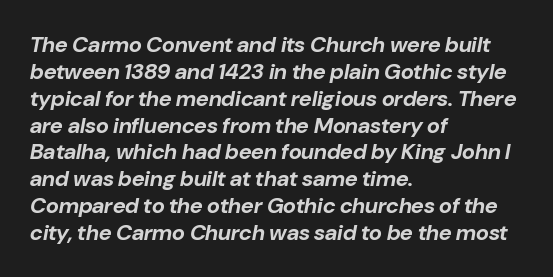
The image shows 22 px bold type, italic (leaning right); set left-aligned, line spacing 1.22x, normal letter spacing, not underlined.
